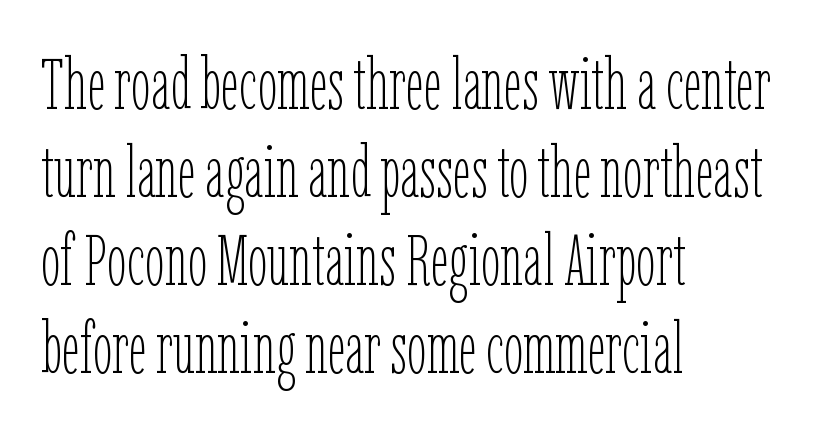
In terms of letterspacing, this is plain default setting. Compared with a typical body face, this is equally light or lighter still. Spacing verdict: proportional, widths tailored to each character. Beneath every word, the page is bare. The letters stand straight up with perfectly vertical stems.
